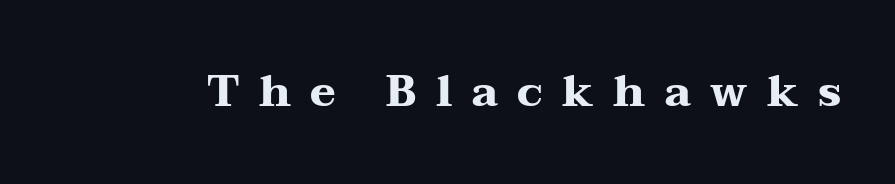
The image shows 44 px heavy, wide serif type, upright; set unusually wide letter spacing (+0.44 em), not underlined; medium stroke contrast and a medium x-height.
